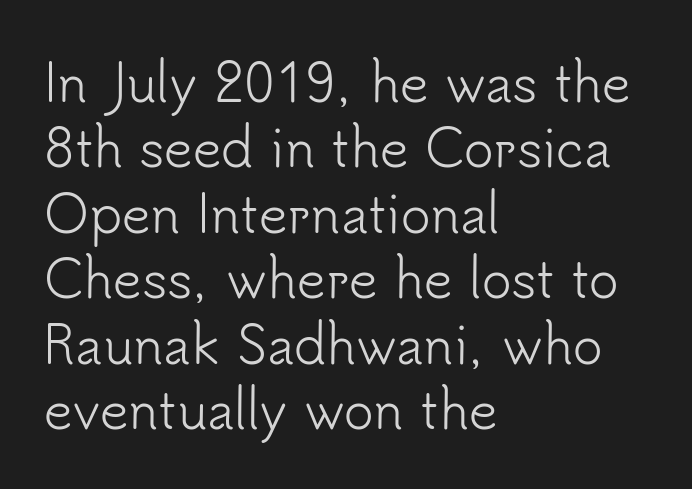
Does the leading feel generous? No, just average. How are the letters spaced? Ordinarily, with no added tracking. To sum up the face: it is a sans, with no serifs. These lines stack with their left ends in a neat column. Looks like regular typesetting: each glyph gets only the width it needs.
